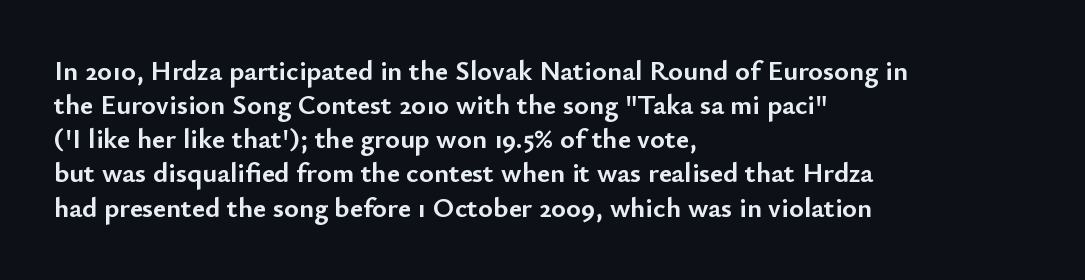
All the whitespace from short lines collects on the right. Nobody touched the tracking dial on this one. A dark, heavy texture on the line: the type is bold. A typesetter would call this proportional, since set widths differ per character. Examine the stroke ends and you'll find no serifs.
